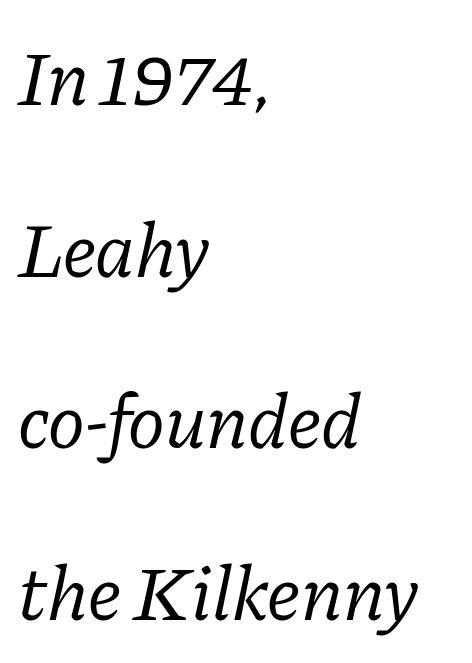
Q: Is the text bold? A: No.
Q: Is the text italic (slanted)? A: Yes, it leans right by about 11 degrees.
Q: Is the typeface a serif or a sans-serif typeface? A: Serif.
Q: Is the text underlined? A: No.
Q: How is the paragraph aligned? A: Left-aligned.
Q: Is the spacing between letters normal or unusually wide? A: Normal.
Q: Is the spacing between lines tight, normal or loose? A: Loose.
Q: Width (condensed, normal, or wide)? A: Normal.
Q: Stroke contrast? A: Low.
Q: x-height? A: Medium.
Q: Monospaced? A: No.
